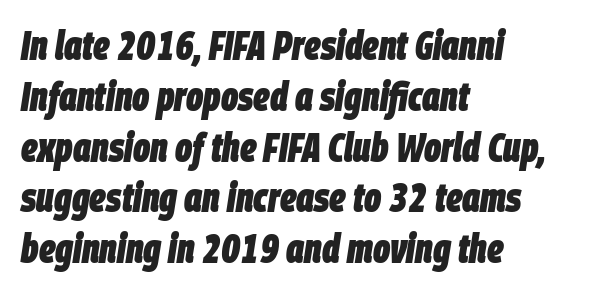
Q: Is the text bold? A: Yes.
Q: Is the text italic (slanted)? A: Yes, it leans right by about 9 degrees.
Q: Is the text underlined? A: No.
Q: How is the paragraph aligned? A: Left-aligned.
Q: Is the spacing between letters normal or unusually wide? A: Normal.
Q: Is the spacing between lines tight, normal or loose? A: Normal.
Q: Width (condensed, normal, or wide)? A: Condensed.
Q: Stroke contrast? A: Low.
Q: x-height? A: Large.
Q: Monospaced? A: No.
